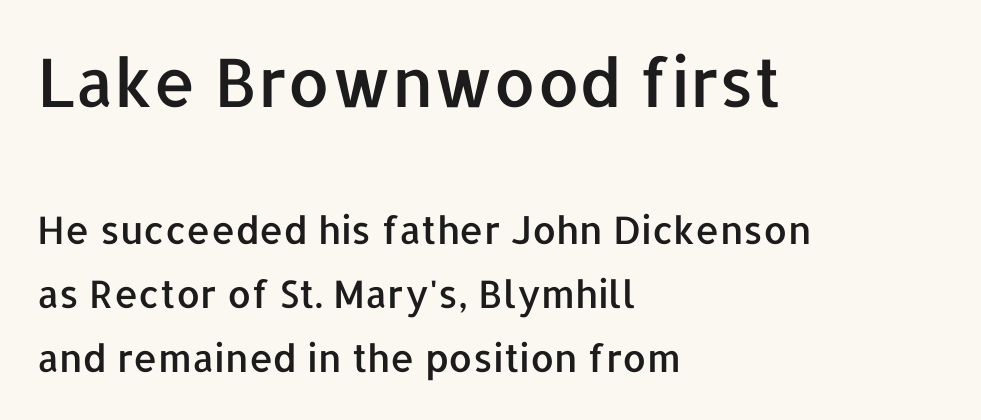
{"serif": "no", "italic": "no", "width": "normal", "stroke_contrast": "low", "x_height": "medium", "monospaced": "no", "underline": "no", "align": "left", "line_spacing": "normal", "line_spacing_ratio": 1.69, "letter_spacing": "normal", "letter_spacing_em": 0.0, "larger_block": "first", "size_ratio": 1.76, "glyph_px": 67}
